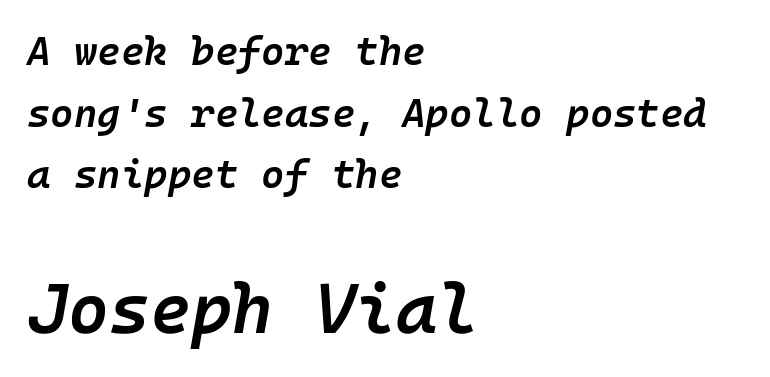
{"italic": "yes", "lean": "right", "slant_degrees": 10, "bold": "semi", "weight": "semibold", "width": "normal", "stroke_contrast": "low", "x_height": "medium", "underline": "no", "align": "left", "line_spacing": "normal", "line_spacing_ratio": 1.54, "letter_spacing": "normal", "letter_spacing_em": 0.0, "larger_block": "second", "size_ratio": 1.75, "glyph_px": 70}
